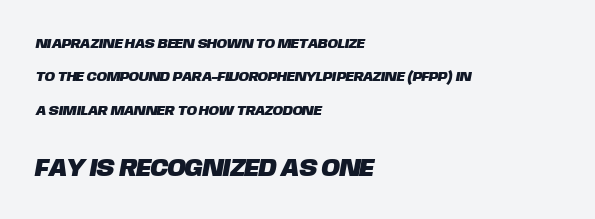
Casual observation: everything's shoved over to the left. This layout puts the modest block above and the oversized block below. Quick note: interline space is abundant. The passage shown is not underscored anywhere. This sample uses plain, unmodified letter spacing.
